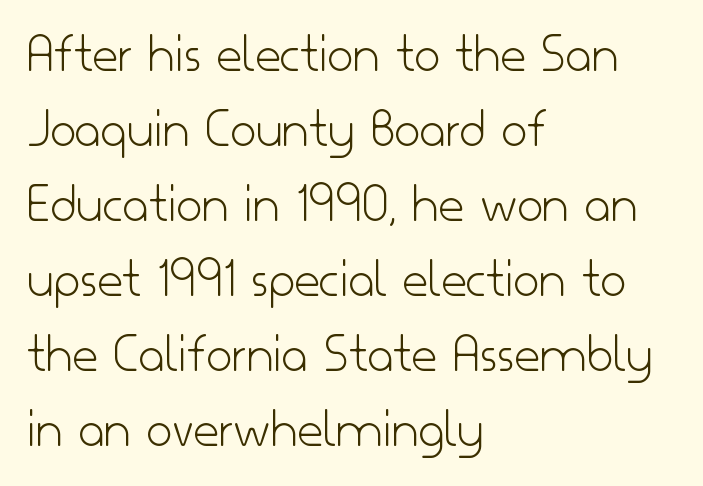
Q: Is the text bold? A: No.
Q: Is the text italic (slanted)? A: No, it is upright.
Q: Is the typeface a serif or a sans-serif typeface? A: Sans-serif.
Q: Is the text underlined? A: No.
Q: How is the paragraph aligned? A: Left-aligned.
Q: Is the spacing between letters normal or unusually wide? A: Normal.
Q: Is the spacing between lines tight, normal or loose? A: Normal.
Q: Width (condensed, normal, or wide)? A: Normal.
Q: Stroke contrast? A: Low.
Q: x-height? A: Small.
Q: Monospaced? A: No.
